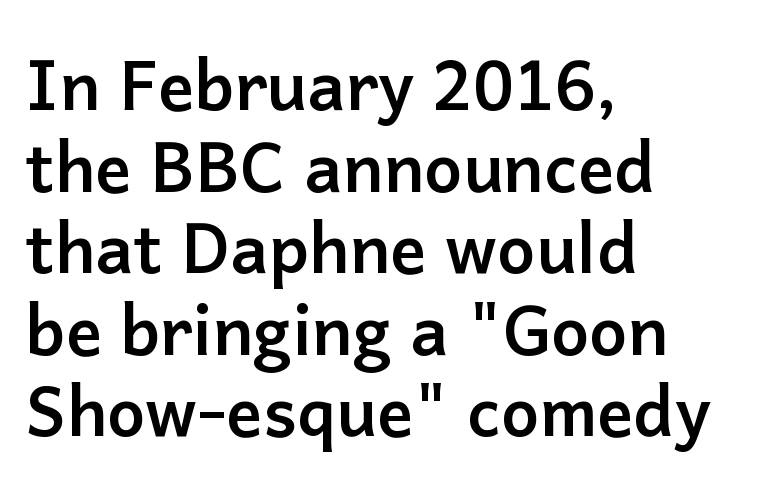
Is there any slant? The stems are plumb. Serif or sans? Sans — the stroke terminals are bare. The setting favours the left margin, as ordinary paragraphs usually do. The face used here is proportionally spaced, like ordinary book or web type. The space beneath each line is pristine and unruled.
